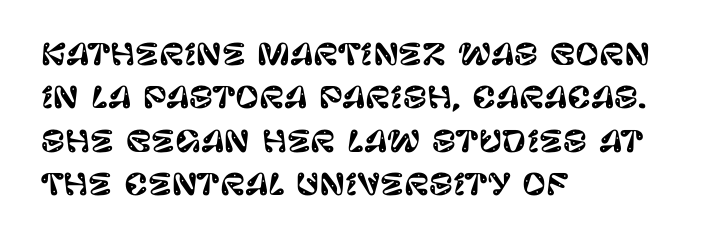
The image shows 29 px sans-serif type; set left-aligned, normal line spacing (1.5x), normal letter spacing, not underlined; low stroke contrast and a large x-height.
